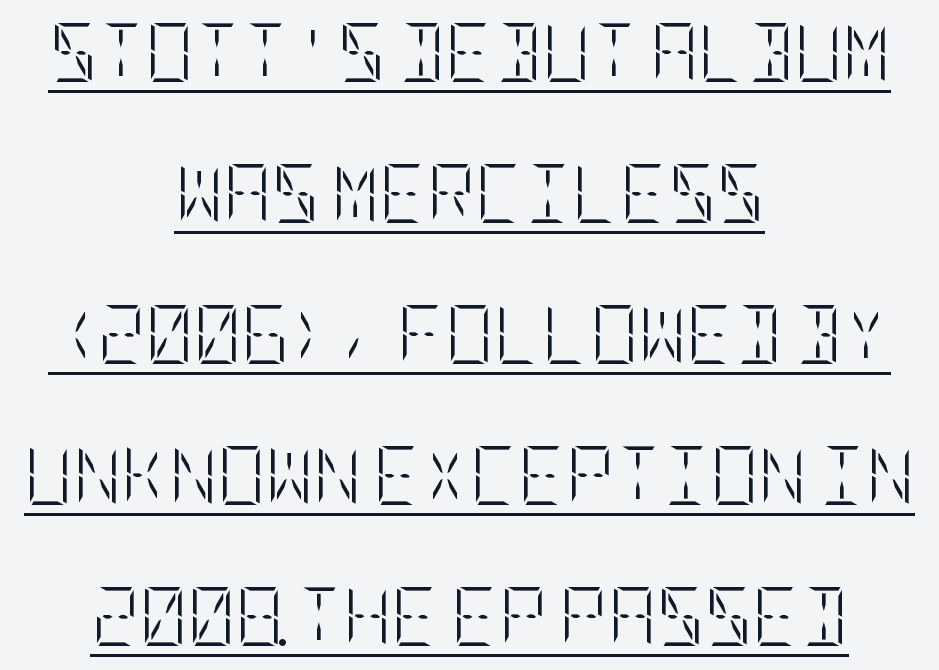
Underline: present. Compared with a typical body face, this is equally light or lighter still. The horizontal fit of the characters is conventional and even. When letters stand straight like this, we call the style roman or upright. In terms of leading, this rendering errs on the spacious side. Every row of glyphs is offset so its center matches the block's center.
